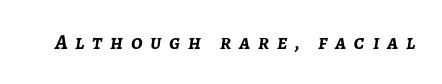
{"italic": "yes", "lean": "right", "slant_degrees": 7, "bold": "yes", "underline": "no", "letter_spacing": "wide", "letter_spacing_em": 0.37, "glyph_px": 21}
